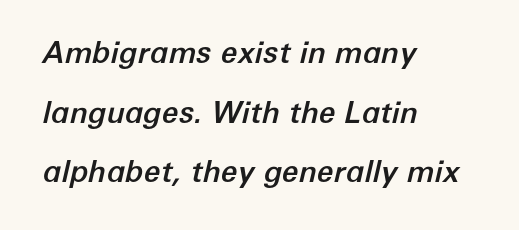
{"italic": "yes", "lean": "right", "slant_degrees": 12, "width": "normal", "stroke_contrast": "low", "x_height": "medium", "monospaced": "no", "underline": "no", "align": "left", "line_spacing": "loose", "line_spacing_ratio": 1.99, "letter_spacing": "normal", "letter_spacing_em": 0.0, "glyph_px": 30}
